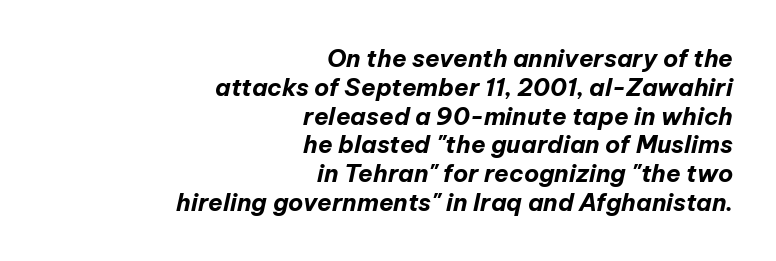
Q: Is the text bold? A: Yes.
Q: Is the text italic (slanted)? A: Yes, it leans right by about 12 degrees.
Q: Is the text underlined? A: No.
Q: How is the paragraph aligned? A: Right-aligned.
Q: Is the spacing between letters normal or unusually wide? A: Normal.
